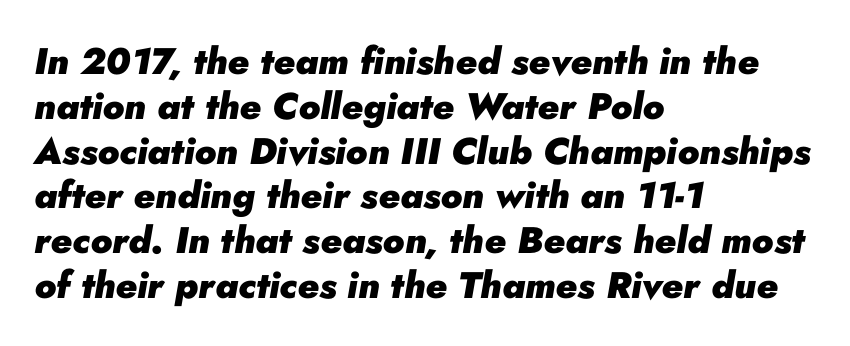
{"italic": "yes", "lean": "right", "slant_degrees": 10, "bold": "yes", "weight": "heavy", "width": "normal", "stroke_contrast": "low", "x_height": "small", "monospaced": "no", "underline": "no", "align": "left", "line_spacing_ratio": 1.21, "letter_spacing": "normal", "letter_spacing_em": 0.0, "glyph_px": 37}
